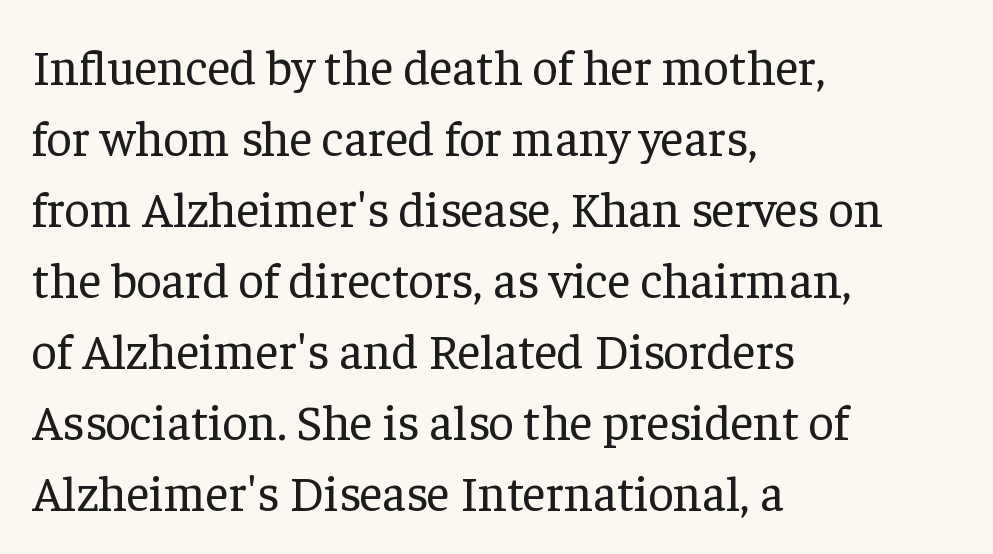
Visually the block forms a straight wall on the left and a jagged coastline on the right. Character widths vary here, with narrow letters taking less room than wide ones. Check the space under the baseline: it is left empty. In terms of letterspacing, this is plain default setting.
